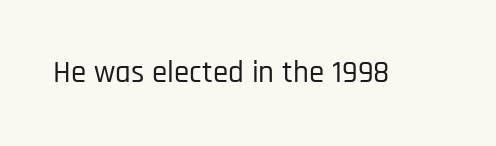
{"serif": "no", "italic": "no", "width": "condensed", "stroke_contrast": "low", "x_height": "large", "monospaced": "no", "underline": "no", "letter_spacing": "normal", "letter_spacing_em": 0.0, "glyph_px": 31}
